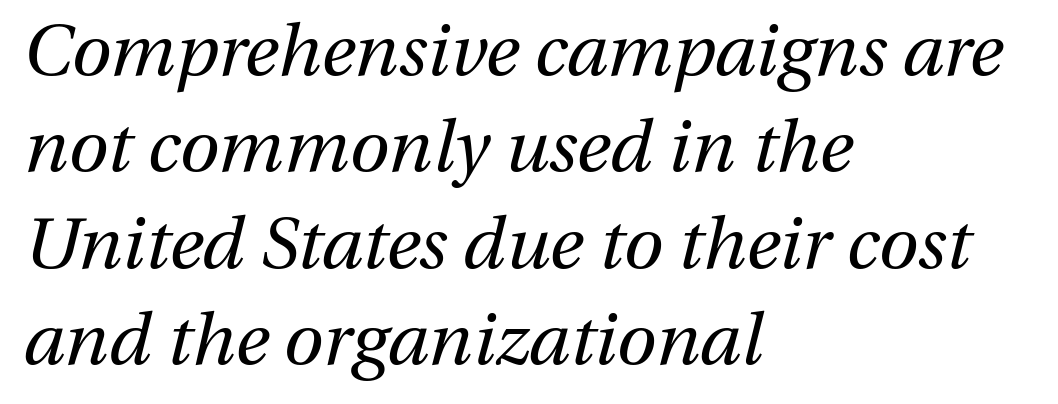
The image shows 72 px regular-weight type, italic (leaning right); set left-aligned, normal line spacing (1.34x), normal letter spacing, not underlined; medium stroke contrast and a medium x-height.
